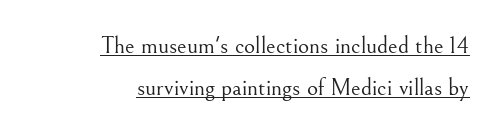
Q: Is the text bold? A: No.
Q: Is the text italic (slanted)? A: No, it is upright.
Q: Is the text underlined? A: Yes.
Q: How is the paragraph aligned? A: Right-aligned.
Q: Is the spacing between letters normal or unusually wide? A: Normal.
